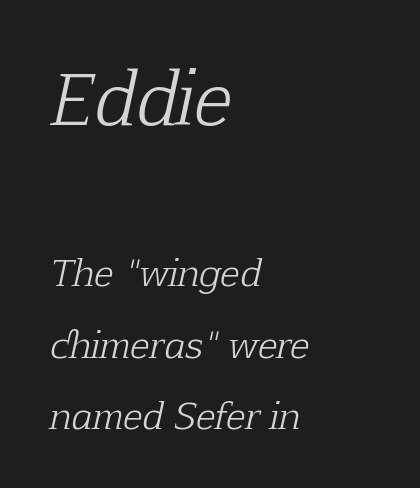
The image shows 71 px light serif type, italic (leaning right); set left-aligned, loose line spacing (1.99x), normal letter spacing, not underlined; the first (top) block is 1.97x larger; low stroke contrast and a medium x-height.
